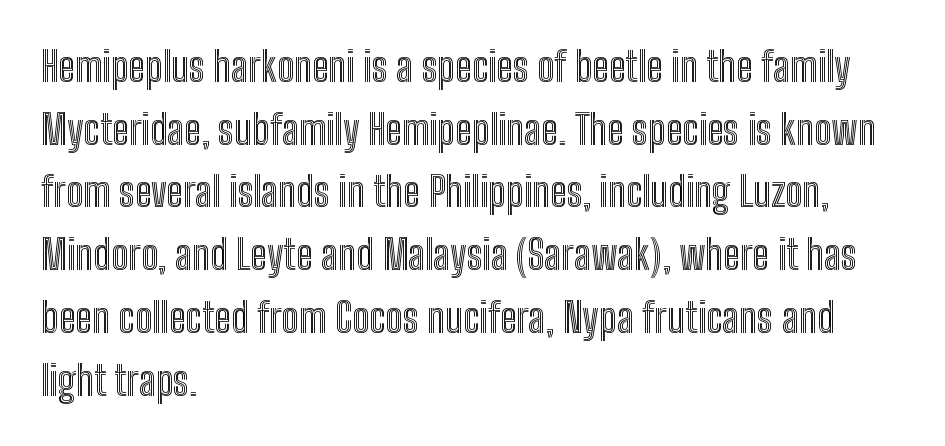
Q: Is the text italic (slanted)? A: No, it is upright.
Q: Is the text underlined? A: No.
Q: How is the paragraph aligned? A: Left-aligned.
Q: Is the spacing between letters normal or unusually wide? A: Normal.
Q: Is the spacing between lines tight, normal or loose? A: Normal.
Q: Width (condensed, normal, or wide)? A: Condensed.
Q: x-height? A: Medium.
Q: Monospaced? A: No.
